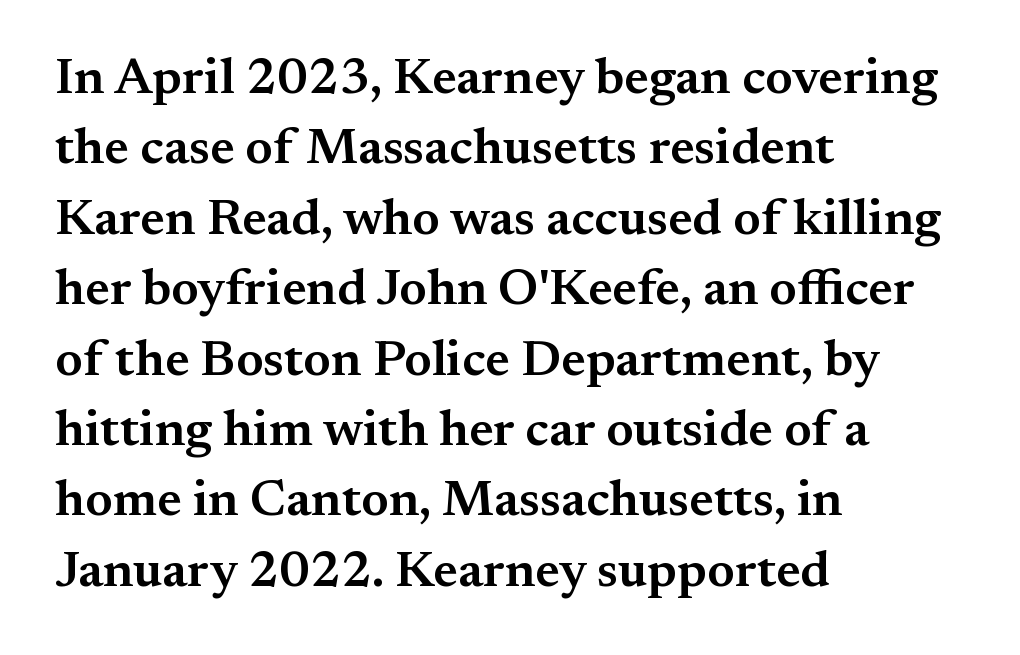
{"serif": "yes", "italic": "no", "bold": "semi", "weight": "semibold", "width": "normal", "stroke_contrast": "medium", "x_height": "small", "monospaced": "no", "underline": "no", "align": "left", "line_spacing": "normal", "line_spacing_ratio": 1.38, "letter_spacing": "normal", "letter_spacing_em": 0.0, "glyph_px": 51}
